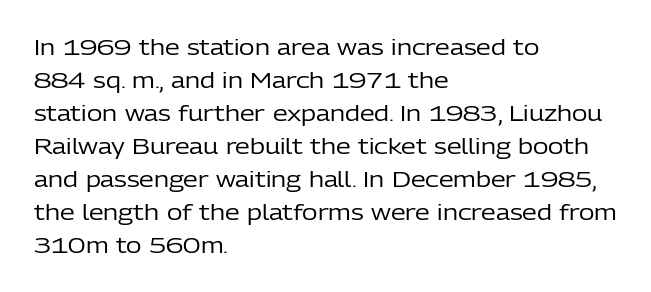
{"italic": "no", "bold": "no", "underline": "no", "align": "left", "line_spacing": "normal", "line_spacing_ratio": 1.57, "letter_spacing": "normal", "letter_spacing_em": 0.0, "glyph_px": 21}
